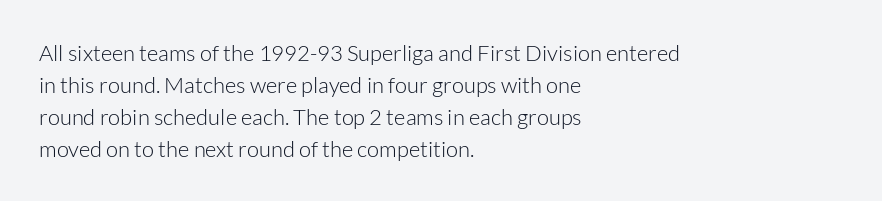
{"italic": "no", "bold": "no", "underline": "no", "align": "left", "line_spacing": "normal", "line_spacing_ratio": 1.45, "letter_spacing": "normal", "letter_spacing_em": 0.0, "glyph_px": 22}
